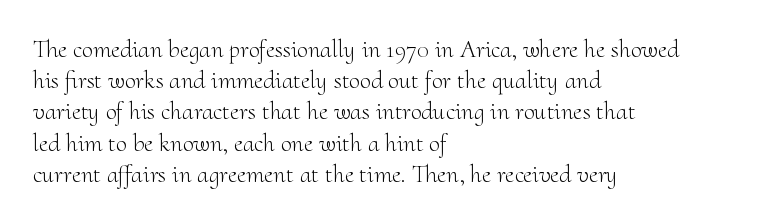
Spacing between characters is what you'd get straight out of the box. Ordinary non-slanted type is in use. The compositor pushed each line to the left boundary. Rows of type keep a routine distance in the vertical direction.
